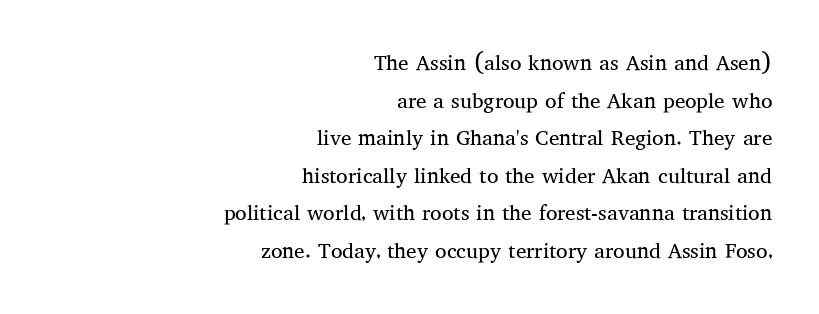
Q: Is the text bold? A: No.
Q: Is the text italic (slanted)? A: No, it is upright.
Q: Is the text underlined? A: No.
Q: How is the paragraph aligned? A: Right-aligned.
Q: Is the spacing between letters normal or unusually wide? A: Normal.
